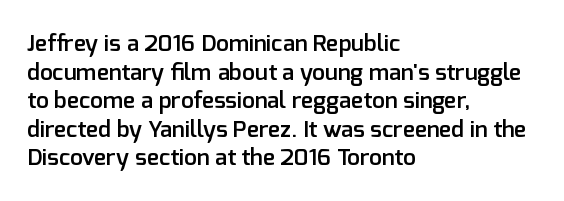
{"italic": "no", "bold": "semi", "underline": "no", "align": "left", "line_spacing_ratio": 1.24, "letter_spacing": "normal", "letter_spacing_em": 0.0, "glyph_px": 23}
